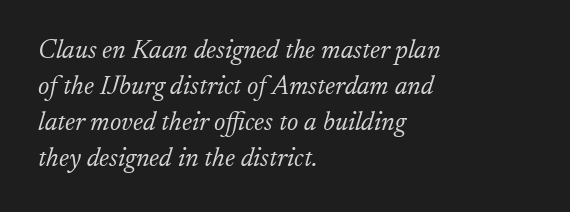
Q: Is the text bold? A: No.
Q: Is the text italic (slanted)? A: Yes, it leans right by about 17 degrees.
Q: Is the text underlined? A: No.
Q: How is the paragraph aligned? A: Left-aligned.
Q: Is the spacing between letters normal or unusually wide? A: Normal.
Q: Is the spacing between lines tight, normal or loose? A: Normal.
